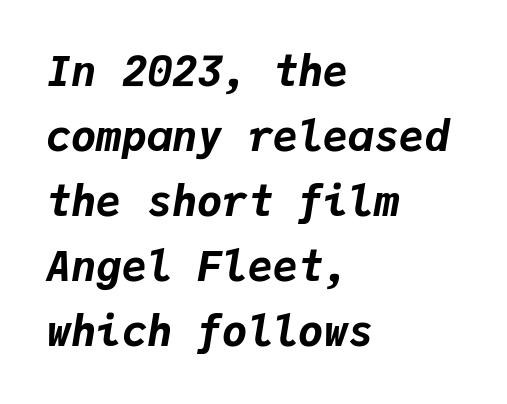
Q: Is the text bold? A: Yes.
Q: Is the text italic (slanted)? A: Yes, it leans right by about 9 degrees.
Q: Is the text underlined? A: No.
Q: How is the paragraph aligned? A: Left-aligned.
Q: Is the spacing between letters normal or unusually wide? A: Normal.
Q: Is the spacing between lines tight, normal or loose? A: Normal.
Q: Width (condensed, normal, or wide)? A: Normal.
Q: Stroke contrast? A: Low.
Q: x-height? A: Medium.
Q: Monospaced? A: Yes.
